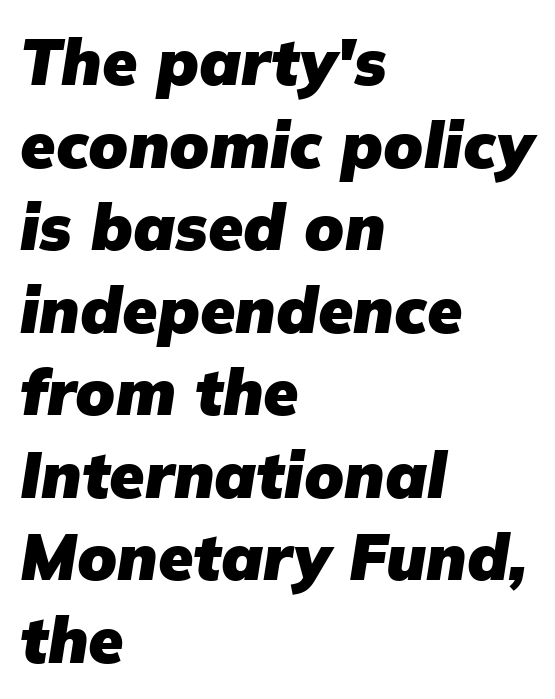
The image shows 64 px heavy type, italic (leaning right); set left-aligned, normal line spacing (1.29x), normal letter spacing, not underlined; low stroke contrast and a medium x-height.
